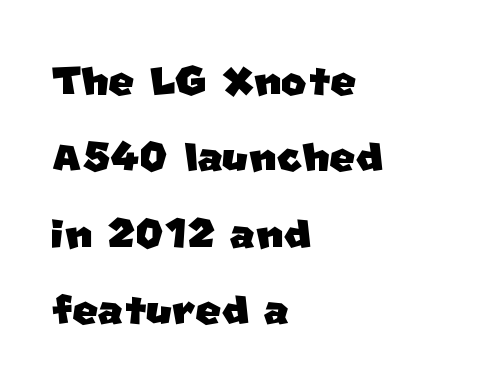
Horizontal alignment here is leftward, the default for most running prose. The string is rendered with underlining switched off. A sans-serif font was chosen for this passage. This rendering leaves character spacing at its baseline value. The line-height multiplier appears to be the usual default. Varying glyph widths throughout — classic text-font behaviour.
